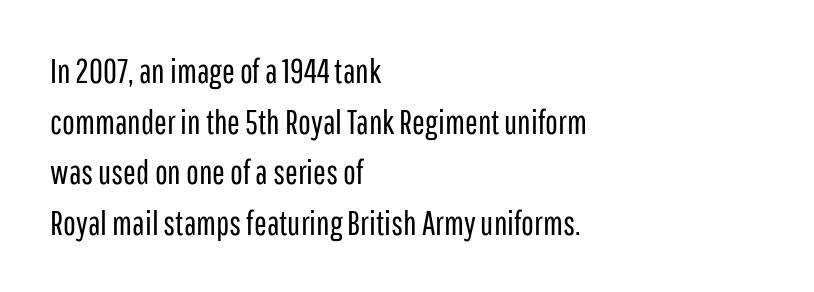
{"serif": "no", "italic": "no", "bold": "no", "weight": "regular", "width": "condensed", "stroke_contrast": "low", "x_height": "medium", "monospaced": "no", "underline": "no", "align": "left", "line_spacing": "normal", "line_spacing_ratio": 1.49, "letter_spacing": "normal", "letter_spacing_em": 0.0, "glyph_px": 34}
